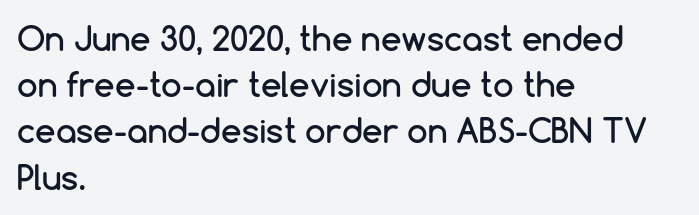
{"serif": "no", "italic": "no", "width": "normal", "stroke_contrast": "low", "x_height": "medium", "monospaced": "no", "underline": "no", "align": "left", "line_spacing": "normal", "line_spacing_ratio": 1.4, "letter_spacing": "normal", "letter_spacing_em": 0.0, "glyph_px": 33}
